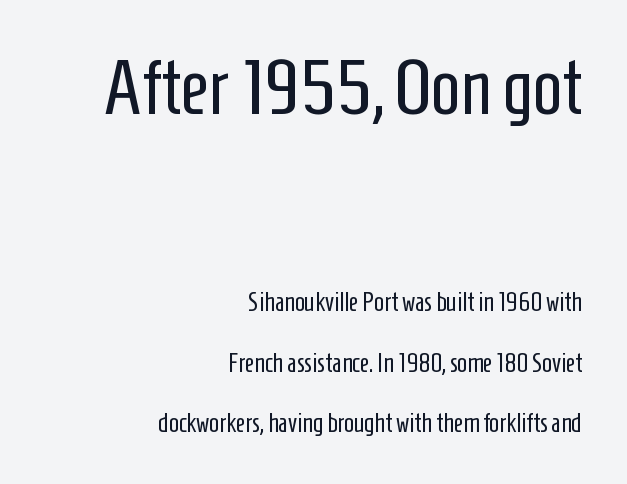
{"serif": "no", "italic": "no", "bold": "no", "weight": "regular", "width": "condensed", "stroke_contrast": "low", "x_height": "medium", "monospaced": "no", "underline": "no", "align": "right", "line_spacing": "loose", "line_spacing_ratio": 2.34, "letter_spacing": "normal", "letter_spacing_em": 0.0, "larger_block": "first", "size_ratio": 2.96, "glyph_px": 77}
